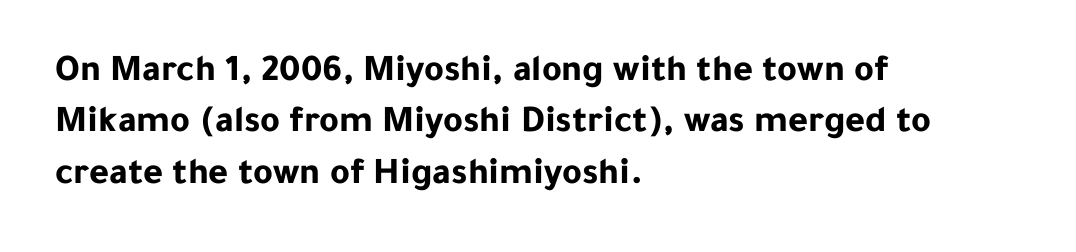
Q: Is the text bold? A: Yes.
Q: Is the text italic (slanted)? A: No, it is upright.
Q: Is the typeface a serif or a sans-serif typeface? A: Sans-serif.
Q: Is the text underlined? A: No.
Q: How is the paragraph aligned? A: Left-aligned.
Q: Is the spacing between letters normal or unusually wide? A: Normal.
Q: Is the spacing between lines tight, normal or loose? A: Normal.
Q: Width (condensed, normal, or wide)? A: Normal.
Q: Stroke contrast? A: Low.
Q: x-height? A: Medium.
Q: Monospaced? A: No.
